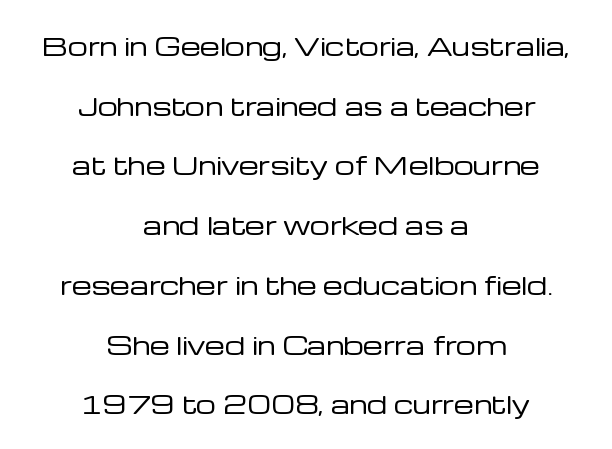
{"italic": "no", "bold": "no", "underline": "no", "align": "center", "line_spacing": "loose", "line_spacing_ratio": 2.39, "letter_spacing": "normal", "letter_spacing_em": 0.0, "glyph_px": 25}
